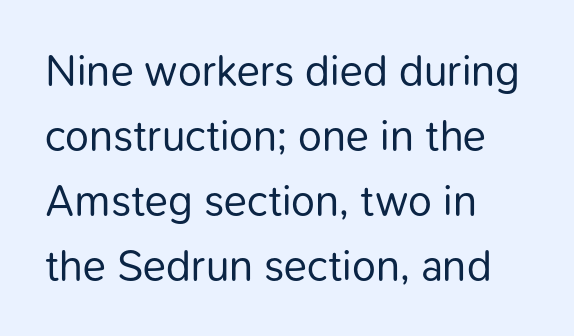
Honestly, there is no underline to notice here at all. The rendering uses a moderate line-height, typical for paragraphs. You can tell from the bare stems that sans-serif type was used. Posture: straight, roman, zero tilt. Stroke mass is kept to a normal reading level or below.
